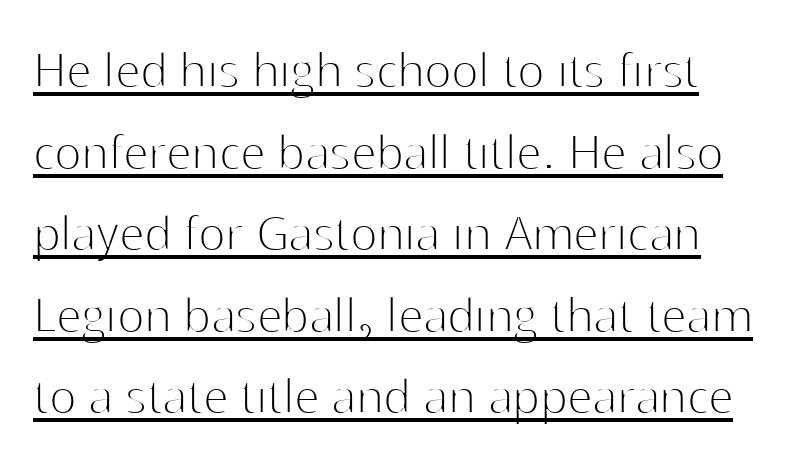
Underlining? Definitely there. There is no visible air inserted between adjacent glyphs. Style check: upright. Observe the absence of serifs on each vertical stroke in this sample. Students, observe: this is what conventionally led text looks like. This sample has the flowing, uneven cadence of proportional lettering.
